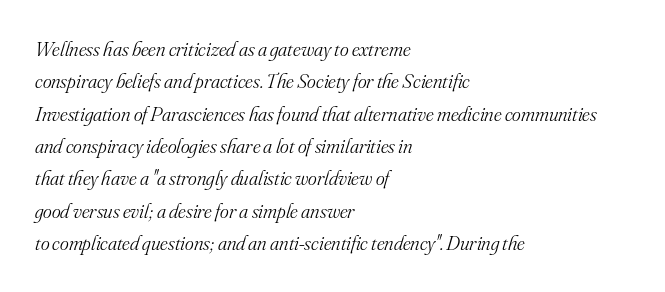
The image shows 21 px text type, italic (leaning right); set left-aligned, normal line spacing (1.54x), normal letter spacing, not underlined.
